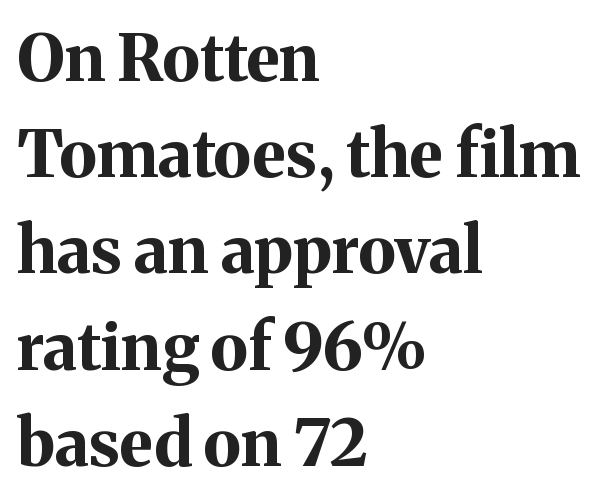
What stands out about the letter spacing? Nothing — it is the standard amount. It's the straight-up-and-down kind of type. Caption: bold face, heavy strokes. In terms of leading, this rendering sits right in the middle. The area under the type is left untouched. Look at the bottom of the vertical strokes: they flare into serifs here.
